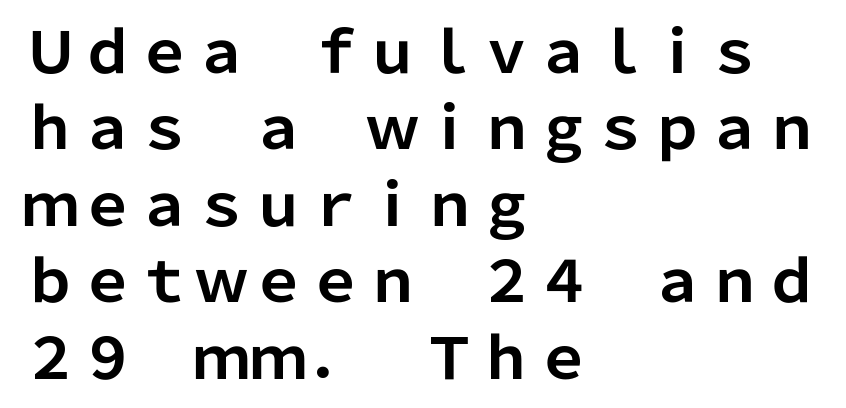
Students, this is bold: see how much ink each stroke carries. Serif or sans? Sans — the stroke terminals are bare. When letters stand straight like this, we call the style roman or upright. Here the designer chose a conventional face with non-uniform glyph widths. These lines are set flush left with a ragged right edge.
